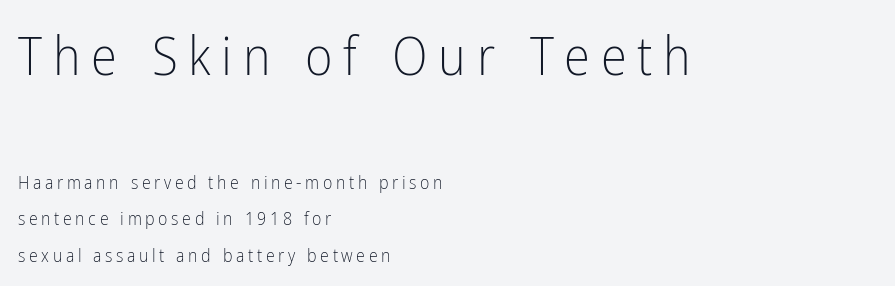
{"serif": "no", "italic": "no", "bold": "no", "weight": "light", "width": "condensed", "stroke_contrast": "low", "x_height": "medium", "monospaced": "no", "underline": "no", "align": "left", "line_spacing": "loose", "line_spacing_ratio": 2.04, "letter_spacing": "wide", "letter_spacing_em": 0.2, "larger_block": "first", "size_ratio": 2.94, "glyph_px": 53}
